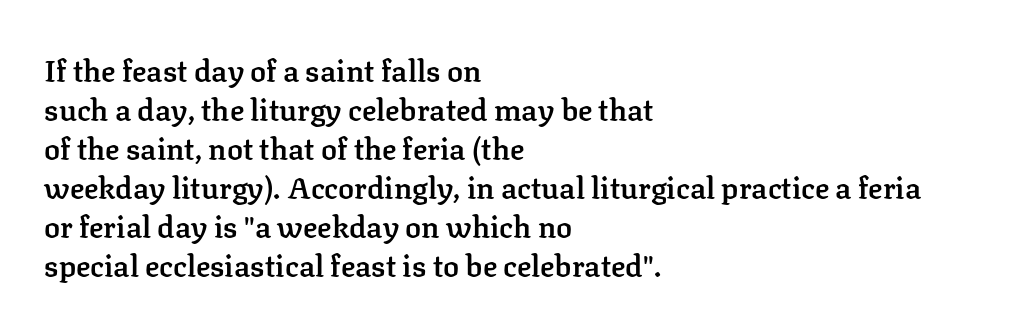
{"serif": "yes", "italic": "no", "bold": "semi", "weight": "semibold", "width": "normal", "stroke_contrast": "low", "x_height": "medium", "monospaced": "no", "underline": "no", "align": "left", "line_spacing": "normal", "line_spacing_ratio": 1.3, "letter_spacing": "normal", "letter_spacing_em": 0.0, "glyph_px": 30}
